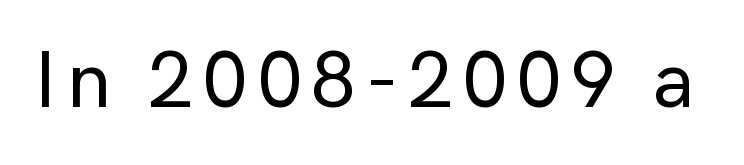
Q: Is the text italic (slanted)? A: No, it is upright.
Q: Is the typeface a serif or a sans-serif typeface? A: Sans-serif.
Q: Is the text underlined? A: No.
Q: Width (condensed, normal, or wide)? A: Normal.
Q: Stroke contrast? A: Low.
Q: x-height? A: Medium.
Q: Monospaced? A: No.
